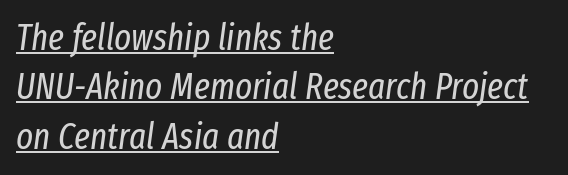
Q: Is the text bold? A: No.
Q: Is the text italic (slanted)? A: Yes, it leans right by about 8 degrees.
Q: Is the text underlined? A: Yes.
Q: How is the paragraph aligned? A: Left-aligned.
Q: Is the spacing between letters normal or unusually wide? A: Normal.
Q: Is the spacing between lines tight, normal or loose? A: Normal.
Q: Width (condensed, normal, or wide)? A: Condensed.
Q: Stroke contrast? A: Low.
Q: x-height? A: Medium.
Q: Monospaced? A: No.
